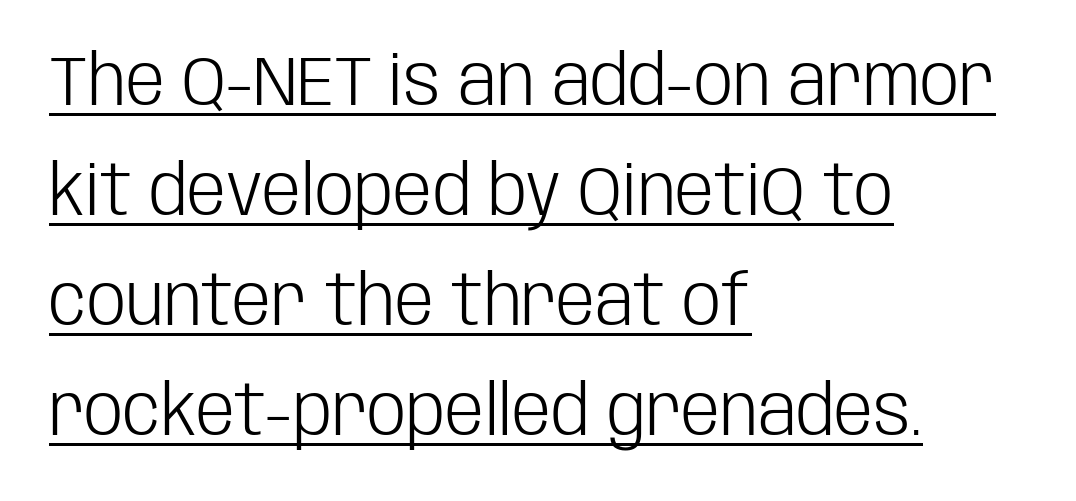
Unlike italic type, these characters show no tilt at all. These lines stack with their left ends in a neat column. The block of text has a typical density, with ordinary space between rows. The line texture is even and compact thanks to regular tracking.
